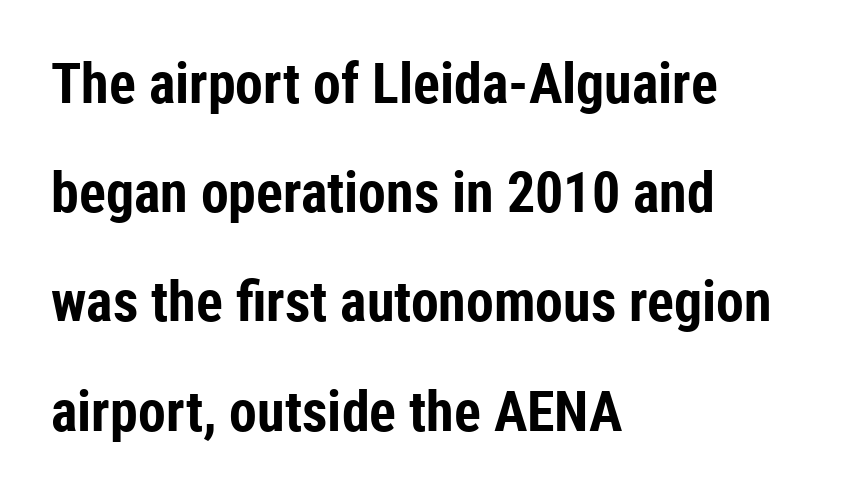
Regarding serifs, this sample does without them. Observe the ordinary spacing: letters are neighbours, not strangers. A bare baseline throughout the passage. You could not count columns in this text — the font is proportionally spaced. Strokes here are thick enough to call this a true bold.
